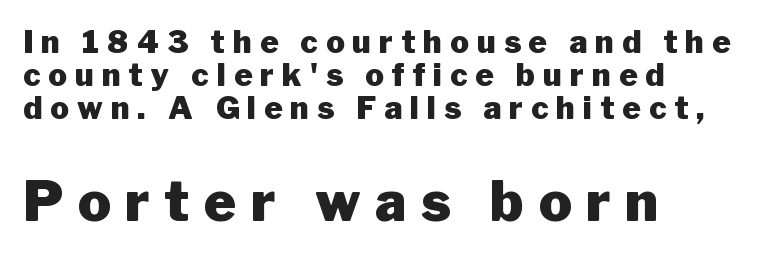
Rows of type sit shoulder to shoulder in the vertical direction. The later block is typeset at a bigger size than the earlier block. Proportional: the letters do not fall into vertical columns. The face used here is a sans, in the tradition of grotesques and geometrics. Anything drawn beneath the words? Only blank space.
